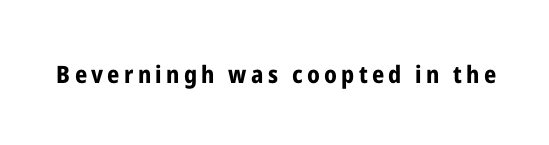
I'd describe the lettering as bold — thick and assertive. Quick note: underline off. It's the straight-up-and-down kind of type.
